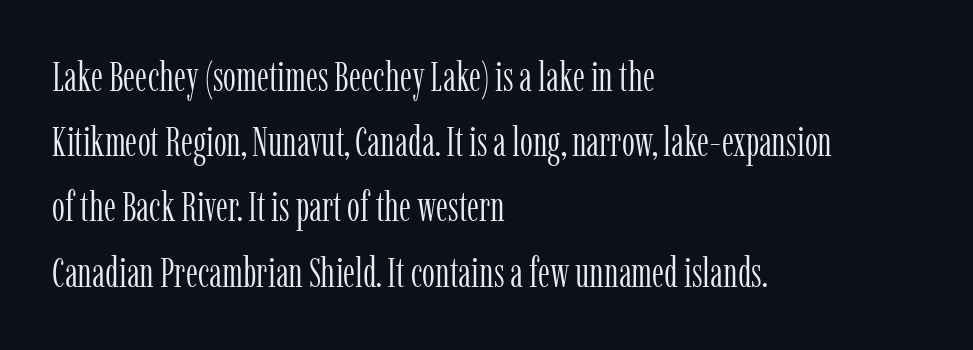
{"serif": "yes", "italic": "no", "bold": "no", "weight": "light", "width": "condensed", "stroke_contrast": "low", "x_height": "medium", "monospaced": "no", "underline": "no", "align": "left", "line_spacing": "normal", "line_spacing_ratio": 1.59, "letter_spacing": "normal", "letter_spacing_em": 0.0, "glyph_px": 41}
